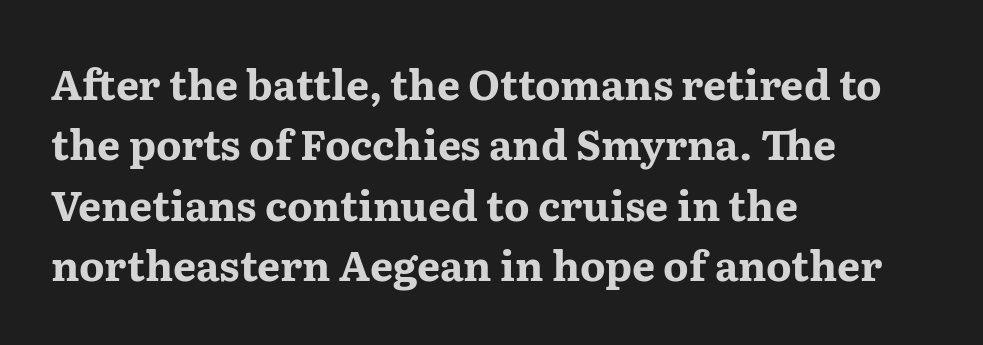
The image shows 41 px bold, wide serif type, upright; set left-aligned, normal line spacing (1.47x), normal letter spacing, not underlined; medium stroke contrast and a medium x-height.
